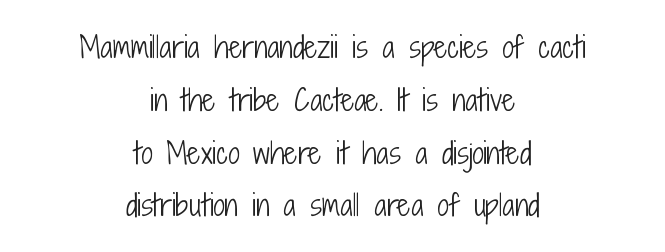
The image shows 29 px light, condensed sans-serif type, upright; set centered, line spacing 1.82x, normal letter spacing, not underlined; low stroke contrast and a medium x-height.
